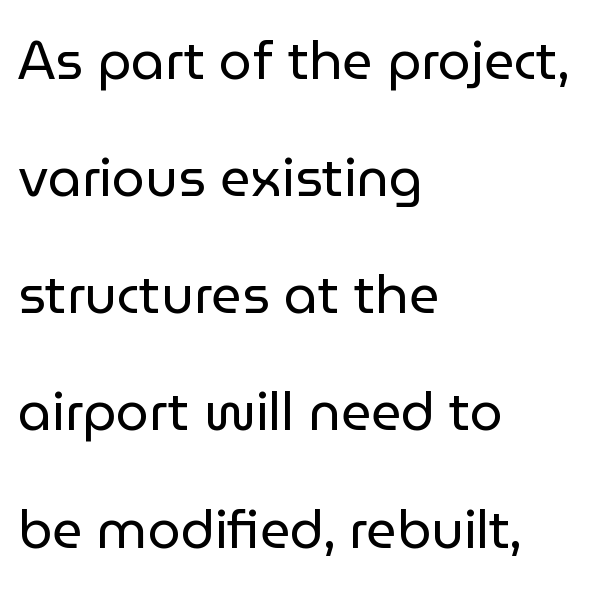
Q: Is the text bold? A: No.
Q: Is the text italic (slanted)? A: No, it is upright.
Q: Is the typeface a serif or a sans-serif typeface? A: Sans-serif.
Q: Is the text underlined? A: No.
Q: How is the paragraph aligned? A: Left-aligned.
Q: Is the spacing between letters normal or unusually wide? A: Normal.
Q: Is the spacing between lines tight, normal or loose? A: Loose.
Q: Width (condensed, normal, or wide)? A: Normal.
Q: Stroke contrast? A: Low.
Q: x-height? A: Medium.
Q: Monospaced? A: No.
